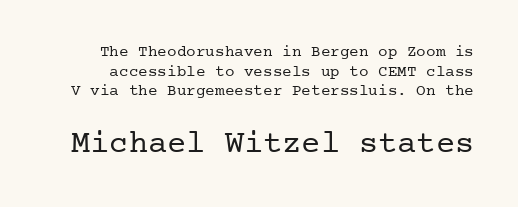
Q: Is the text bold? A: No.
Q: Is the text italic (slanted)? A: No, it is upright.
Q: Is the typeface a serif or a sans-serif typeface? A: Serif.
Q: Is the text underlined? A: No.
Q: Is the spacing between letters normal or unusually wide? A: Normal.
Q: Which block of text is set in a larger size, the first (top) or the second (bottom)? A: The second (bottom) one.
Q: Width (condensed, normal, or wide)? A: Normal.
Q: Stroke contrast? A: Low.
Q: x-height? A: Medium.
